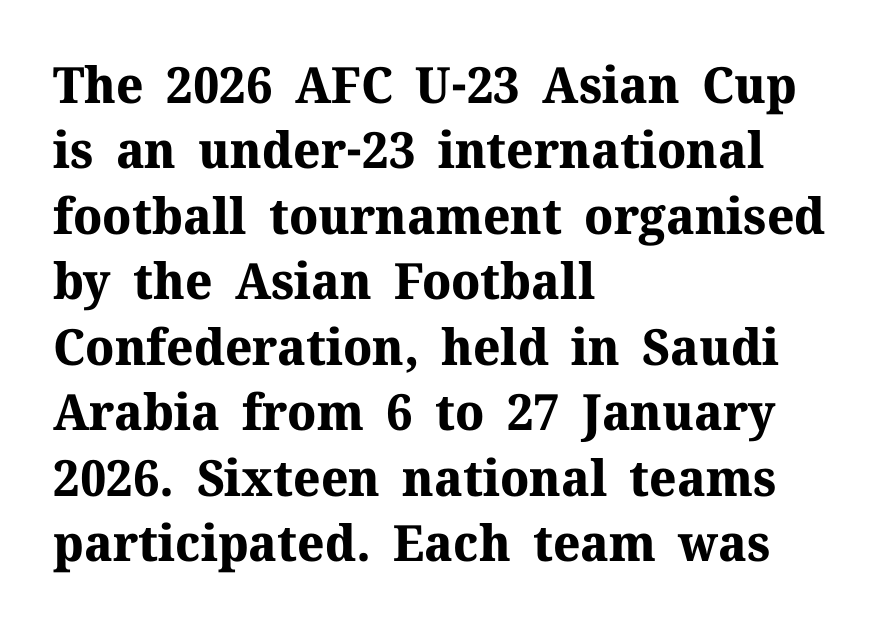
If you measured baseline to baseline, you'd find a middling distance. Font category for this specimen: serif. Posture: straight, roman, zero tilt. Each word holds together tightly as a unit, with standard inter-letter gaps.
